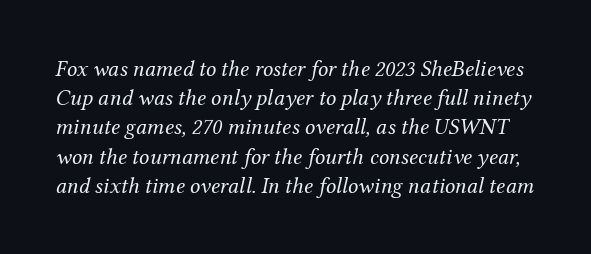
Honestly, the letter spacing is just normal — you wouldn't notice it. Glance below the letters and you will spot only blank space. The vertical gap from one line to the next is medium. Italic: yes, the glyphs are oblique. Weight: in the light-to-regular range.
